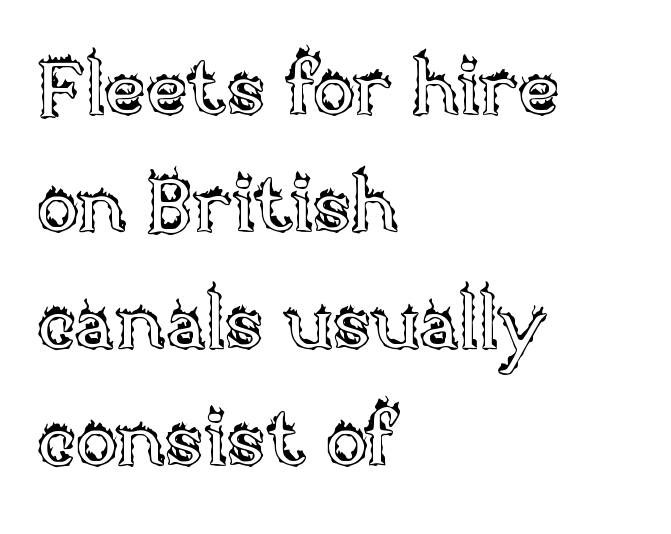
{"italic": "no", "width": "normal", "x_height": "large", "monospaced": "no", "underline": "no", "align": "left", "line_spacing": "normal", "line_spacing_ratio": 1.5, "letter_spacing": "normal", "letter_spacing_em": 0.0, "glyph_px": 78}
